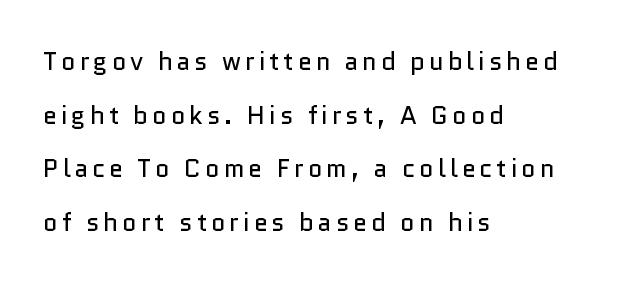
Unlike italic type, these characters show no tilt at all. These lines are set flush left with a ragged right edge. Clear beneath every line of the passage. No letter is thick-stroked: the sample isn't bold. The rendering uses a large line-height, opening up the rows.
